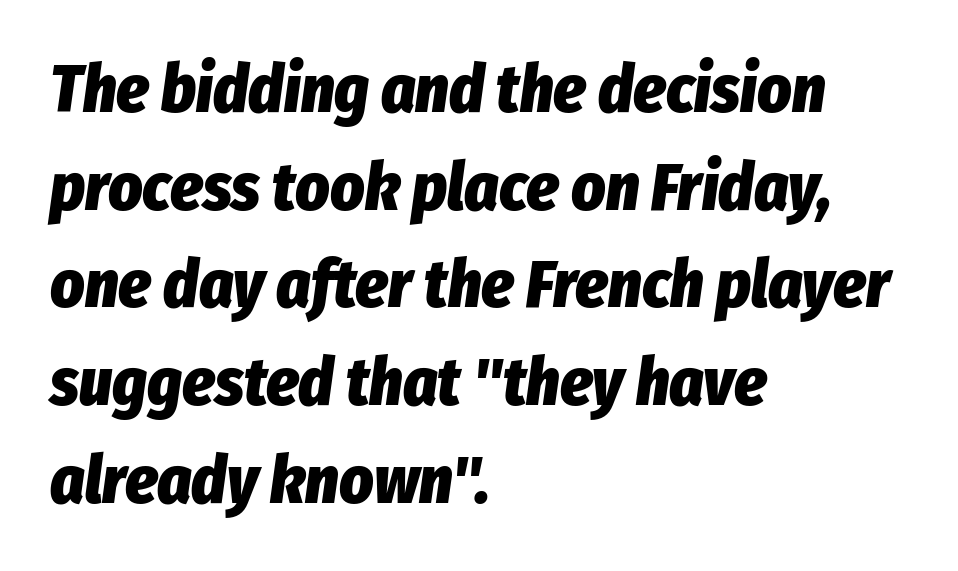
The image shows 66 px heavy, condensed type, italic (leaning right); set left-aligned, normal line spacing (1.48x), normal letter spacing, not underlined; low stroke contrast and a medium x-height.
